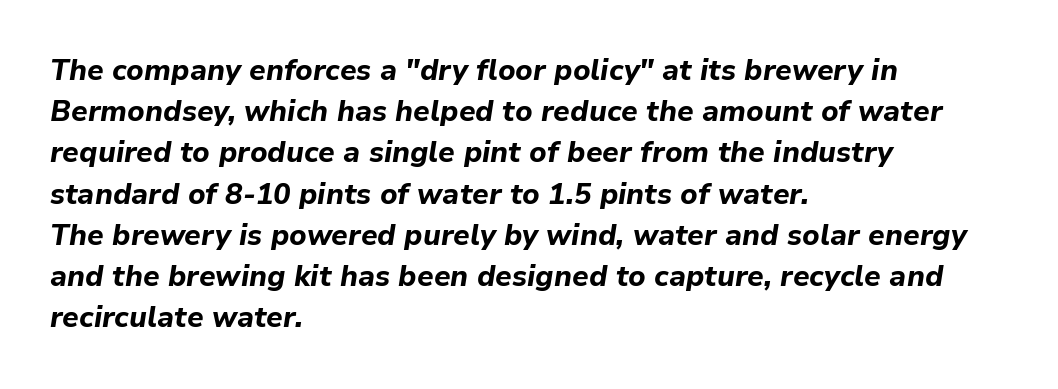
{"italic": "yes", "lean": "right", "slant_degrees": 9, "bold": "yes", "weight": "bold", "width": "normal", "stroke_contrast": "low", "x_height": "medium", "monospaced": "no", "underline": "no", "align": "left", "line_spacing": "normal", "line_spacing_ratio": 1.42, "letter_spacing": "normal", "letter_spacing_em": 0.0, "glyph_px": 29}
